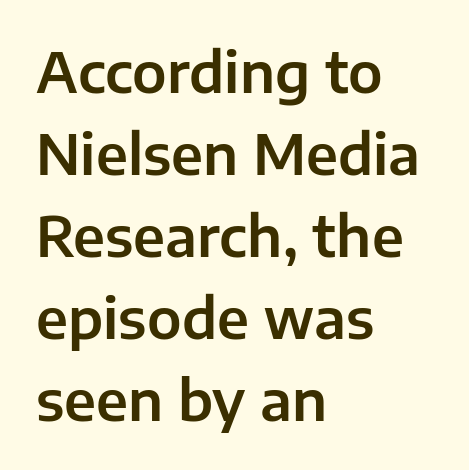
You can tell it's not italic because the verticals are truly vertical. The rows are spaced the way most documents space them. Check where the strokes stop: nothing finishes them off — pure sans. Descender tails drop into unmarked territory.
